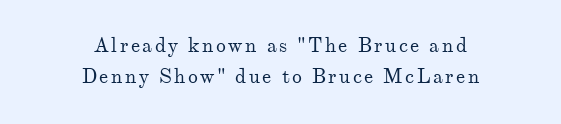
The image shows 20 px text type, upright; set centered, normal line spacing (1.55x), not underlined.
